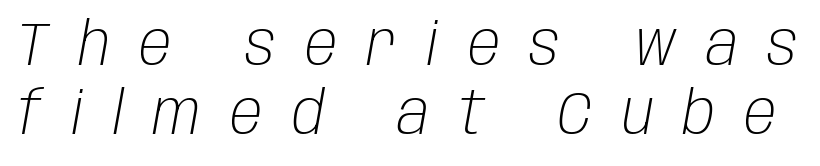
Q: Is the text bold? A: No.
Q: Is the text italic (slanted)? A: Yes, it leans right by about 10 degrees.
Q: Is the text underlined? A: No.
Q: Is the spacing between letters normal or unusually wide? A: Unusually wide.
Q: Is the spacing between lines tight, normal or loose? A: Tight.
Q: Width (condensed, normal, or wide)? A: Condensed.
Q: Stroke contrast? A: Low.
Q: x-height? A: Large.
Q: Monospaced? A: No.
